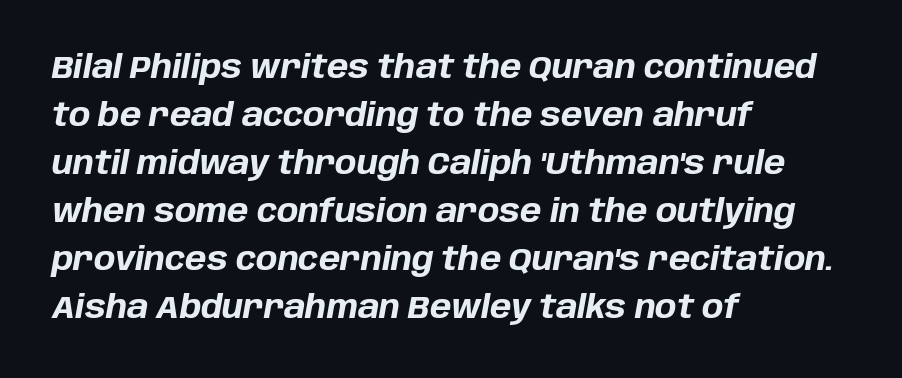
The image shows 32 px bold type, italic (leaning right); set left-aligned, normal line spacing (1.5x), normal letter spacing, not underlined; low stroke contrast and a large x-height.
